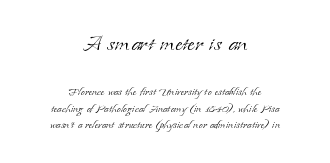
{"serif": "yes", "bold": "no", "weight": "light", "width": "normal", "stroke_contrast": "low", "x_height": "small", "monospaced": "no", "underline": "no", "align": "center", "line_spacing_ratio": 1.17, "letter_spacing": "normal", "letter_spacing_em": 0.0, "larger_block": "first", "size_ratio": 2.0, "glyph_px": 28}
